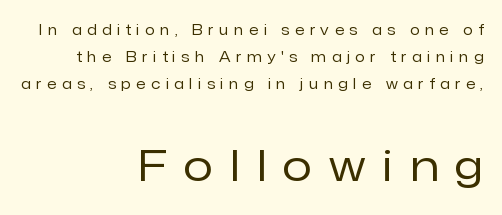
Q: Is the text bold? A: No.
Q: Is the text italic (slanted)? A: No, it is upright.
Q: Is the typeface a serif or a sans-serif typeface? A: Sans-serif.
Q: Is the text underlined? A: No.
Q: How is the paragraph aligned? A: Right-aligned.
Q: Is the spacing between letters normal or unusually wide? A: Unusually wide.
Q: Is the spacing between lines tight, normal or loose? A: Loose.
Q: Which block of text is set in a larger size, the first (top) or the second (bottom)? A: The second (bottom) one.
Q: Width (condensed, normal, or wide)? A: Normal.
Q: Stroke contrast? A: Low.
Q: x-height? A: Medium.
Q: Monospaced? A: No.
